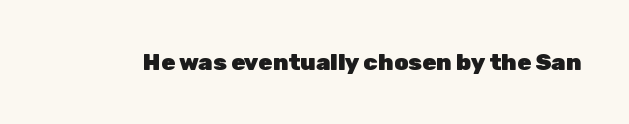
Q: Is the text bold? A: Yes.
Q: Is the text italic (slanted)? A: No, it is upright.
Q: Is the text underlined? A: No.
Q: Is the spacing between letters normal or unusually wide? A: Normal.
